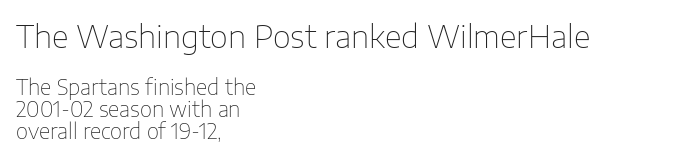
The image shows 31 px thin sans-serif type, upright; set left-aligned, tight line spacing (1.04x), normal letter spacing, not underlined; the first (top) block is 1.48x larger; low stroke contrast and a medium x-height.
